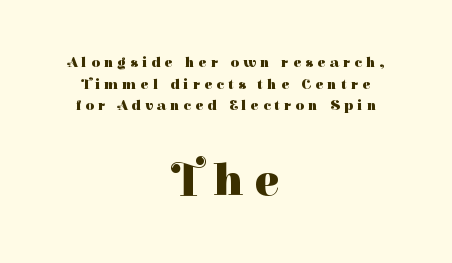
Here the glyphs are tracked loosely, breaking word shapes into spaced letters. Spacing verdict: proportional, widths tailored to each character. Type style note: has serifs. This sample keeps an unexceptional amount of space between lines. The lower block of text is set noticeably larger than the block above it.
